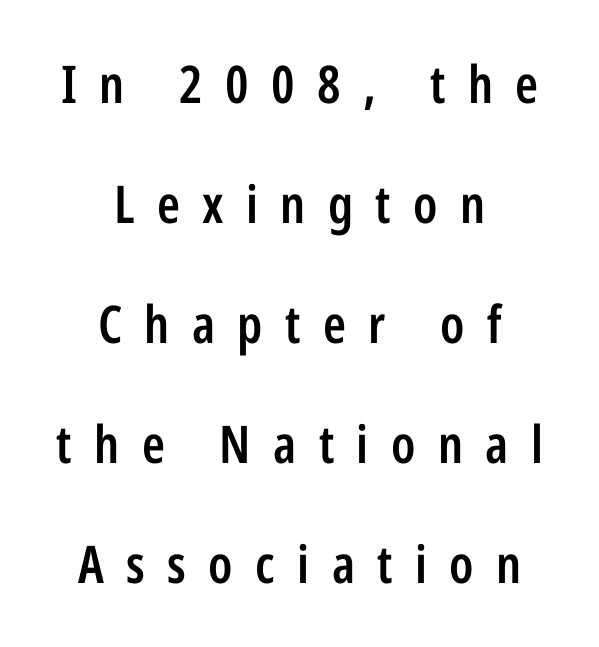
Q: Is the text bold? A: Semi-bold.
Q: Is the text italic (slanted)? A: No, it is upright.
Q: Is the typeface a serif or a sans-serif typeface? A: Sans-serif.
Q: Is the text underlined? A: No.
Q: How is the paragraph aligned? A: Centered.
Q: Is the spacing between letters normal or unusually wide? A: Unusually wide.
Q: Is the spacing between lines tight, normal or loose? A: Loose.
Q: Width (condensed, normal, or wide)? A: Condensed.
Q: Stroke contrast? A: Low.
Q: x-height? A: Medium.
Q: Monospaced? A: No.
